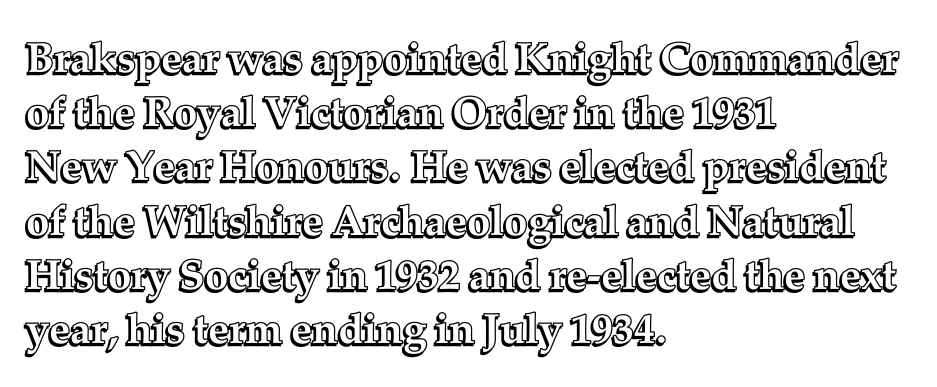
The image shows 42 px text type, upright; set left-aligned, normal line spacing (1.29x), normal letter spacing, not underlined; a medium x-height.
